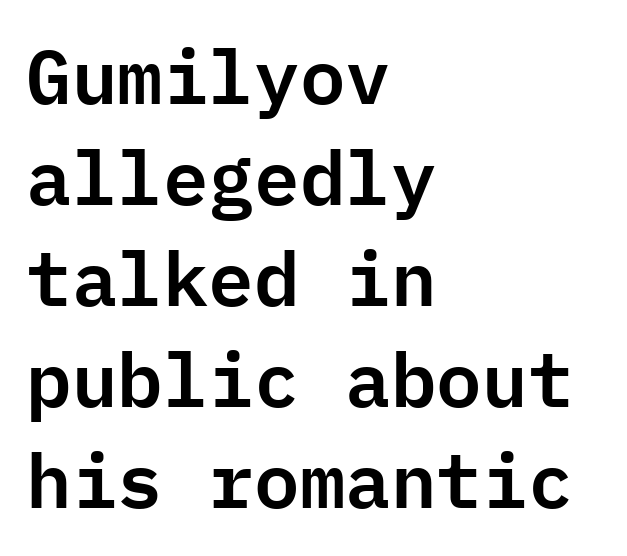
The image shows 76 px sans-serif type, upright, monospaced; set left-aligned, normal line spacing (1.33x), normal letter spacing, not underlined; low stroke contrast and a medium x-height.
